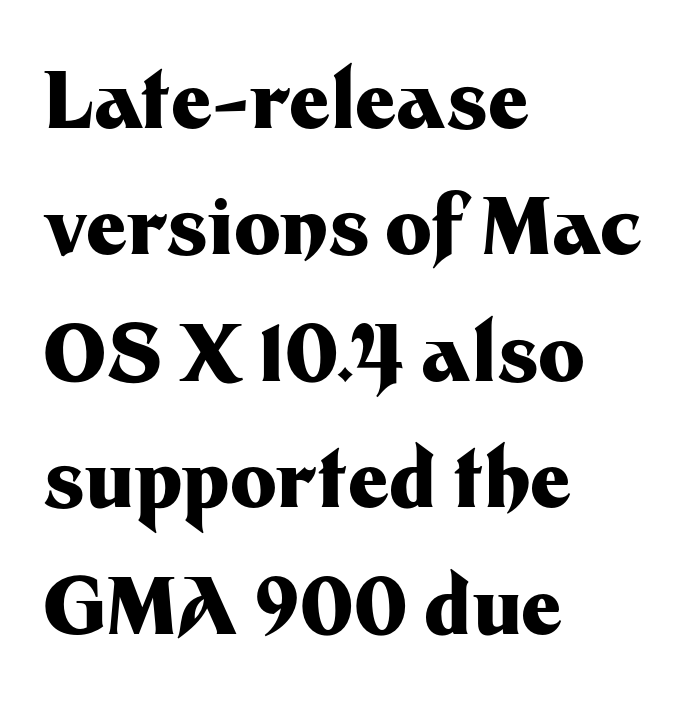
{"serif": "no", "italic": "no", "bold": "yes", "weight": "heavy", "width": "normal", "stroke_contrast": "medium", "x_height": "medium", "monospaced": "no", "underline": "no", "align": "left", "line_spacing": "normal", "line_spacing_ratio": 1.6, "letter_spacing": "normal", "letter_spacing_em": 0.0, "glyph_px": 79}
